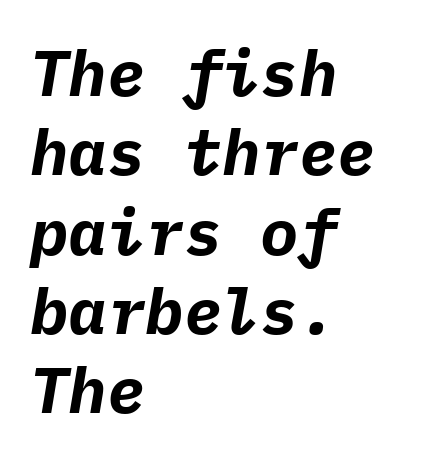
Is the letter spacing exaggerated? No — it looks like the ordinary default. The rendering uses typewriter-style spacing with identical character cells. Yep, that's italic — everything's leaning. The passage shown is not underscored anywhere. Strong, thick strokes mark this as bold type.
